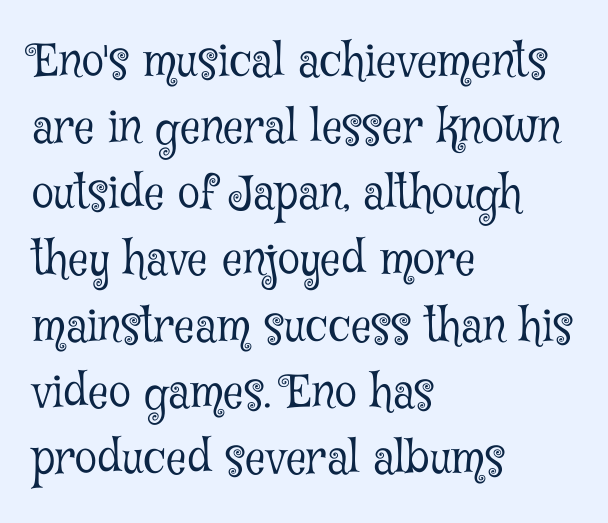
The image shows 45 px light, condensed serif type, upright; set left-aligned, normal line spacing (1.47x), normal letter spacing, not underlined; low stroke contrast and a medium x-height.
